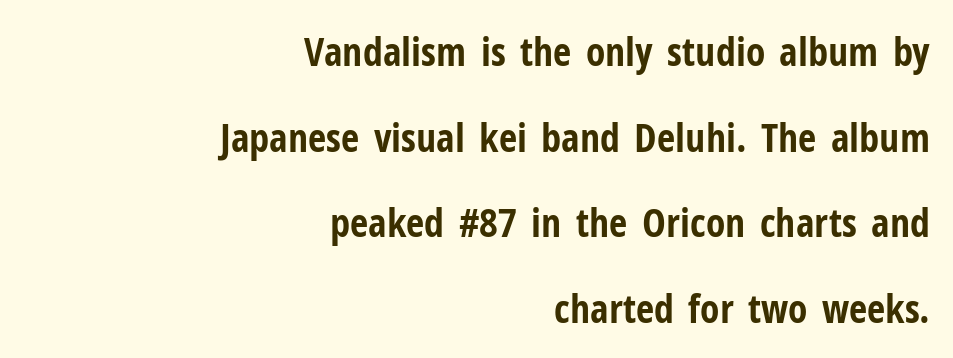
Q: Is the text bold? A: Yes.
Q: Is the text italic (slanted)? A: No, it is upright.
Q: Is the typeface a serif or a sans-serif typeface? A: Sans-serif.
Q: Is the text underlined? A: No.
Q: How is the paragraph aligned? A: Right-aligned.
Q: Is the spacing between letters normal or unusually wide? A: Normal.
Q: Is the spacing between lines tight, normal or loose? A: Loose.
Q: Width (condensed, normal, or wide)? A: Condensed.
Q: Stroke contrast? A: Low.
Q: x-height? A: Medium.
Q: Monospaced? A: No.
